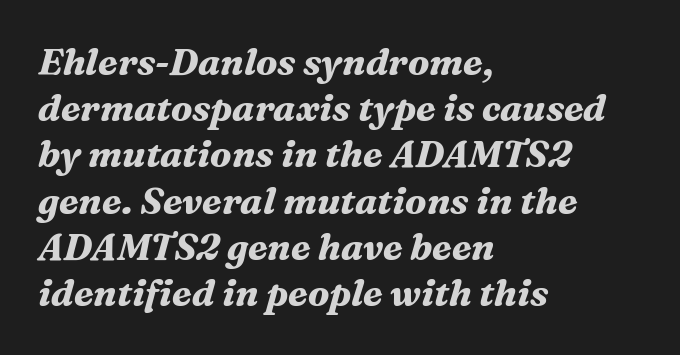
The image shows 37 px bold serif type, italic (leaning right); set left-aligned, normal line spacing (1.25x), normal letter spacing, not underlined; medium stroke contrast and a medium x-height.
